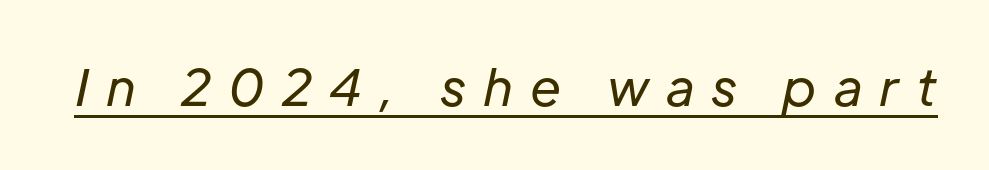
Q: Is the text bold? A: No.
Q: Is the text italic (slanted)? A: Yes, it leans right by about 12 degrees.
Q: Is the text underlined? A: Yes.
Q: Is the spacing between letters normal or unusually wide? A: Unusually wide.
Q: Width (condensed, normal, or wide)? A: Normal.
Q: Stroke contrast? A: Low.
Q: x-height? A: Medium.
Q: Monospaced? A: No.
